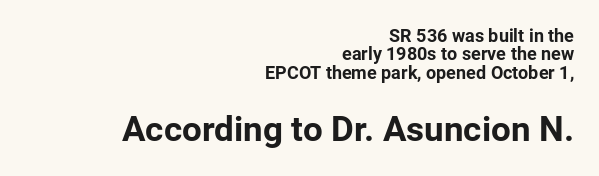
Q: Is the text bold? A: Yes.
Q: Is the text italic (slanted)? A: No, it is upright.
Q: Is the typeface a serif or a sans-serif typeface? A: Sans-serif.
Q: Is the text underlined? A: No.
Q: How is the paragraph aligned? A: Right-aligned.
Q: Is the spacing between letters normal or unusually wide? A: Normal.
Q: Is the spacing between lines tight, normal or loose? A: Tight.
Q: Which block of text is set in a larger size, the first (top) or the second (bottom)? A: The second (bottom) one.
Q: Width (condensed, normal, or wide)? A: Normal.
Q: Stroke contrast? A: Low.
Q: x-height? A: Medium.
Q: Monospaced? A: No.
